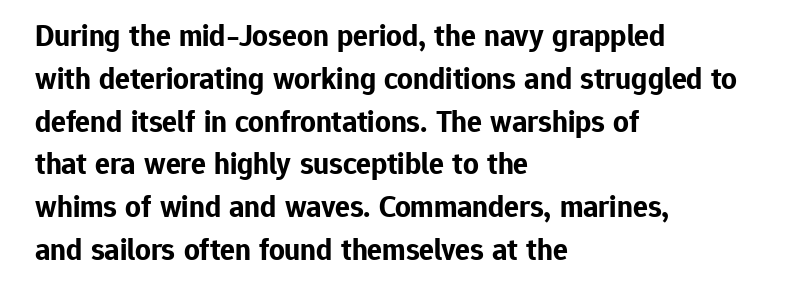
{"serif": "no", "italic": "no", "bold": "yes", "weight": "bold", "width": "normal", "stroke_contrast": "low", "x_height": "medium", "monospaced": "no", "underline": "no", "align": "left", "line_spacing": "normal", "line_spacing_ratio": 1.38, "letter_spacing": "normal", "letter_spacing_em": 0.0, "glyph_px": 31}
